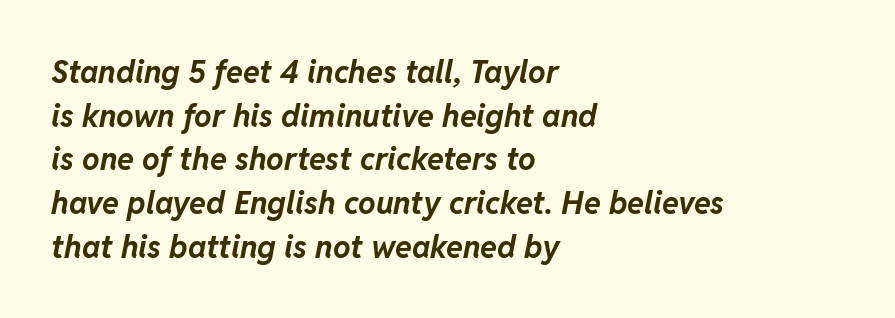
The image shows 31 px bold type, italic (leaning right); set left-aligned, normal line spacing (1.41x), normal letter spacing, not underlined; low stroke contrast and a medium x-height.
